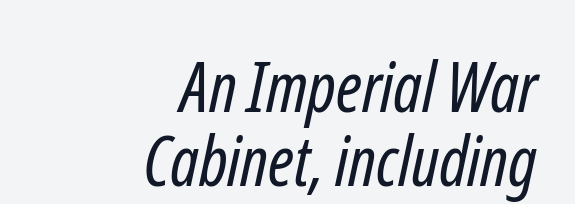
{"serif": "no", "bold": "no", "weight": "regular", "width": "condensed", "stroke_contrast": "low", "x_height": "medium", "monospaced": "no", "underline": "no", "align": "right", "line_spacing": "tight", "line_spacing_ratio": 1.07, "letter_spacing": "normal", "letter_spacing_em": 0.0, "glyph_px": 69}
